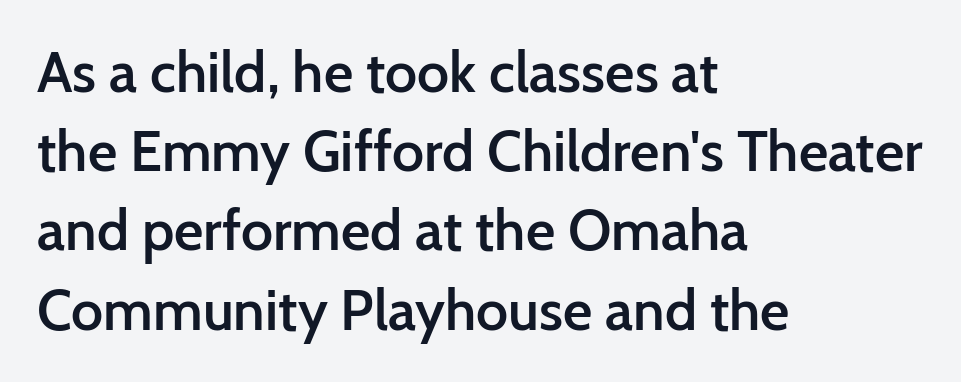
On the weight axis this lands at semibold, roughly 600. Students, note that the glyphs here touch the page at normal intervals. Each letter's strokes conclude bluntly, with no projecting serifs. Italic? Not at all — the glyphs are vertical. Quick note: interline space is typical.
